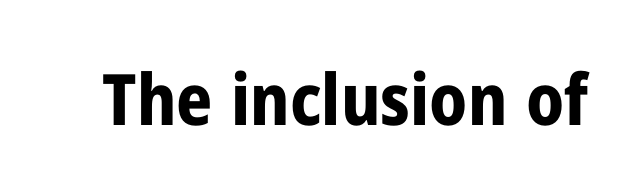
A sans-serif font was chosen for this passage. Letters rest on an invisible, unmarked baseline. You can tell it's not italic because the verticals are truly vertical. These lines keep a tight, regular rhythm from letter to letter.
